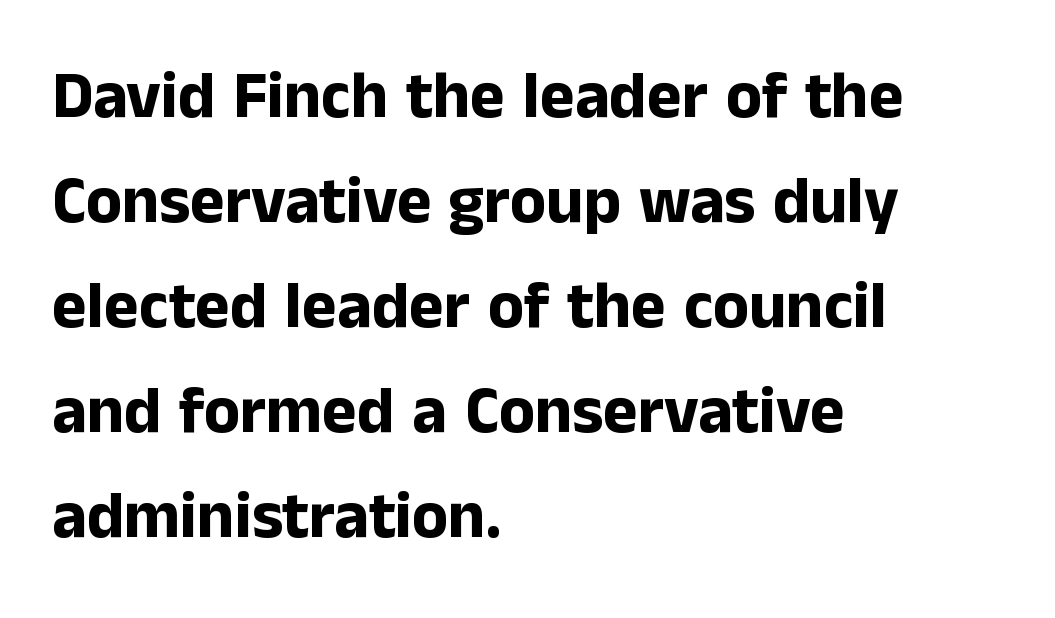
Emphasis by weight is at full strength: bold. Unlike italic type, these characters show no tilt at all. The face used here is proportionally spaced, like ordinary book or web type. Check under the words: just untouched page. Notice how the passage keeps a crisp vertical edge on the left only.
